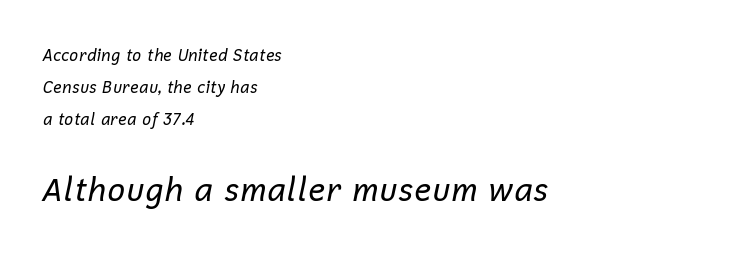
The image shows 32 px regular-weight type, italic (leaning right); set left-aligned, loose line spacing (2.01x), normal letter spacing, not underlined; the second (bottom) block is 2.0x larger; low stroke contrast and a medium x-height.
